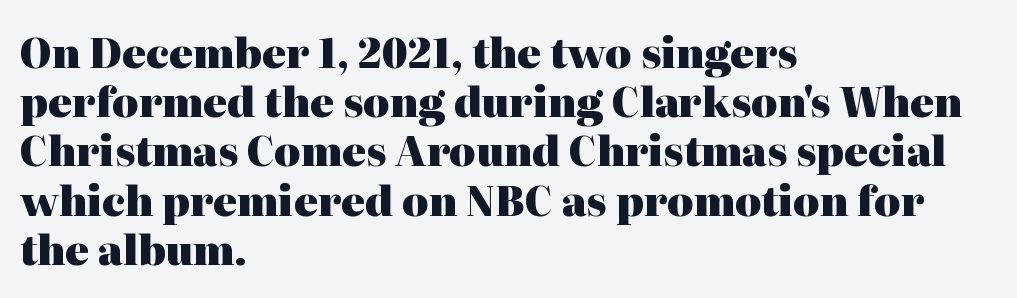
{"serif": "yes", "italic": "no", "bold": "yes", "weight": "heavy", "width": "normal", "stroke_contrast": "high", "x_height": "medium", "monospaced": "no", "underline": "no", "align": "left", "line_spacing_ratio": 1.23, "letter_spacing": "normal", "letter_spacing_em": 0.0, "glyph_px": 40}
